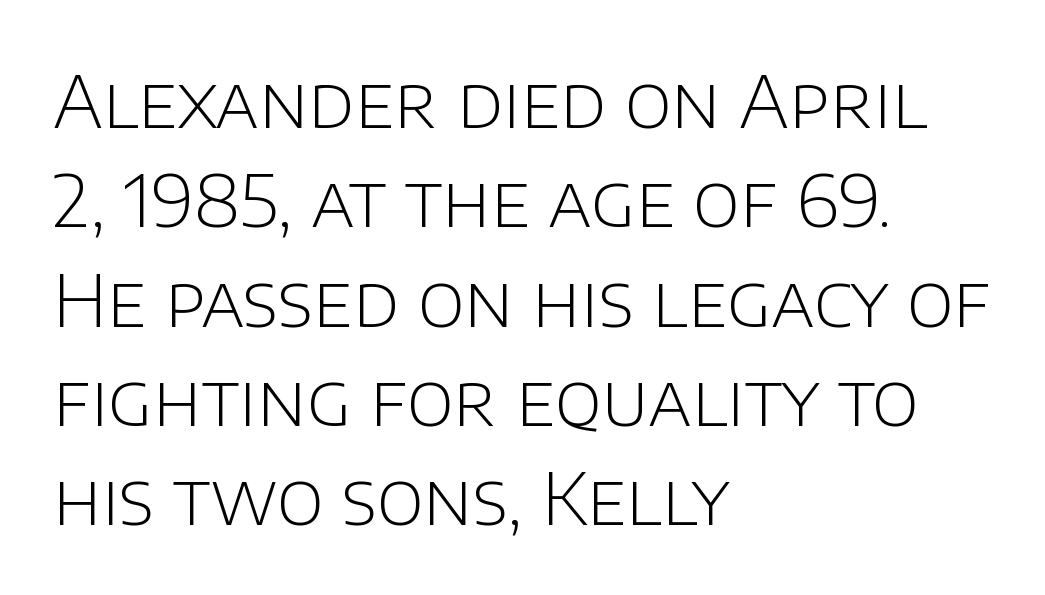
{"serif": "no", "italic": "no", "bold": "no", "weight": "light", "width": "normal", "stroke_contrast": "low", "x_height": "large", "monospaced": "no", "underline": "no", "align": "left", "line_spacing": "normal", "line_spacing_ratio": 1.38, "letter_spacing": "normal", "letter_spacing_em": 0.0, "glyph_px": 72}
